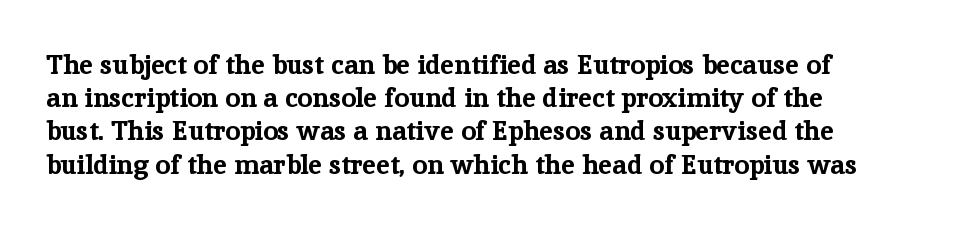
There is no visible air inserted between adjacent glyphs. In terms of weight, the rendering is a true, heavy bold. Visually the block forms a straight wall on the left and a jagged coastline on the right. Lines of text with bare space underneath. If you drew a line through each stem, it would be perfectly vertical.
